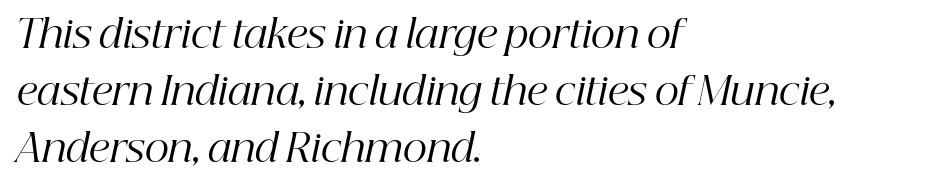
Q: Is the text bold? A: No.
Q: Is the text italic (slanted)? A: Yes, it leans right by about 12 degrees.
Q: Is the typeface a serif or a sans-serif typeface? A: Serif.
Q: Is the text underlined? A: No.
Q: How is the paragraph aligned? A: Left-aligned.
Q: Is the spacing between letters normal or unusually wide? A: Normal.
Q: Is the spacing between lines tight, normal or loose? A: Normal.
Q: Width (condensed, normal, or wide)? A: Normal.
Q: Stroke contrast? A: High.
Q: x-height? A: Medium.
Q: Monospaced? A: No.
